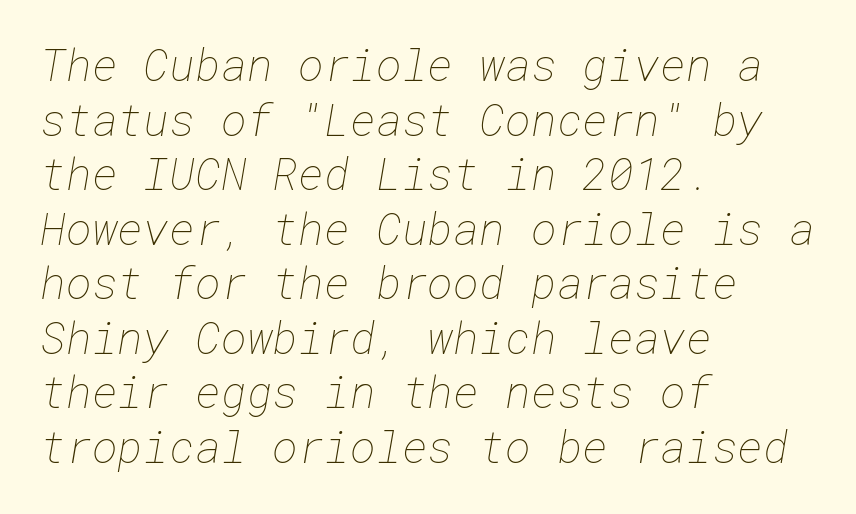
Q: Is the text bold? A: No.
Q: Is the text underlined? A: No.
Q: How is the paragraph aligned? A: Left-aligned.
Q: Is the spacing between letters normal or unusually wide? A: Normal.
Q: Width (condensed, normal, or wide)? A: Normal.
Q: Stroke contrast? A: Low.
Q: x-height? A: Medium.
